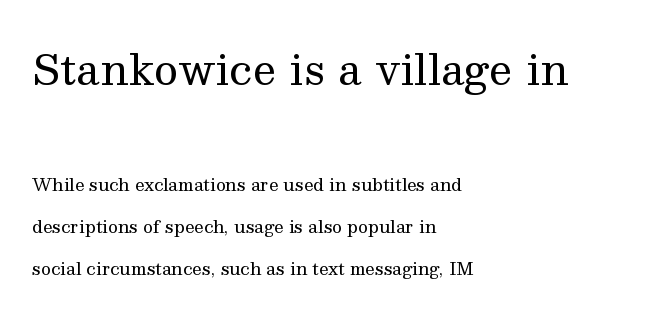
The image shows 42 px regular-weight serif type, upright; set left-aligned, loose line spacing (2.46x), normal letter spacing, not underlined; the first (top) block is 2.47x larger; medium stroke contrast and a medium x-height.
